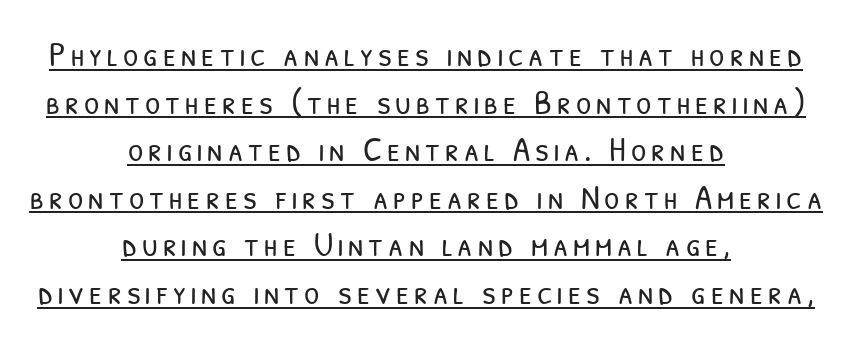
Q: Is the text bold? A: No.
Q: Is the typeface a serif or a sans-serif typeface? A: Sans-serif.
Q: Is the text underlined? A: Yes.
Q: How is the paragraph aligned? A: Centered.
Q: Is the spacing between lines tight, normal or loose? A: Normal.
Q: Width (condensed, normal, or wide)? A: Condensed.
Q: Stroke contrast? A: Low.
Q: x-height? A: Medium.
Q: Monospaced? A: No.
